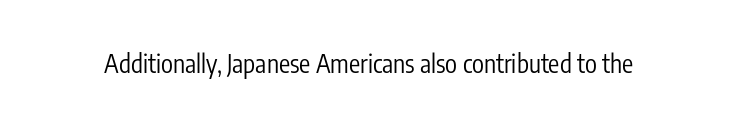
The image shows 25 px text type, upright; set normal letter spacing, not underlined.
